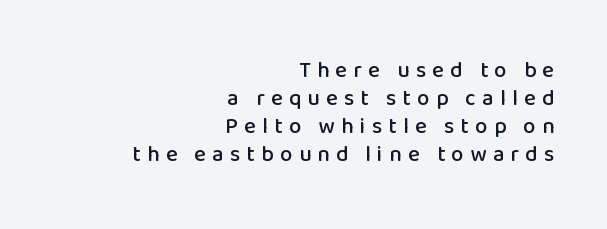
Q: Is the text italic (slanted)? A: No, it is upright.
Q: Is the text underlined? A: No.
Q: How is the paragraph aligned? A: Right-aligned.
Q: Is the spacing between letters normal or unusually wide? A: Unusually wide.
Q: Is the spacing between lines tight, normal or loose? A: Normal.
